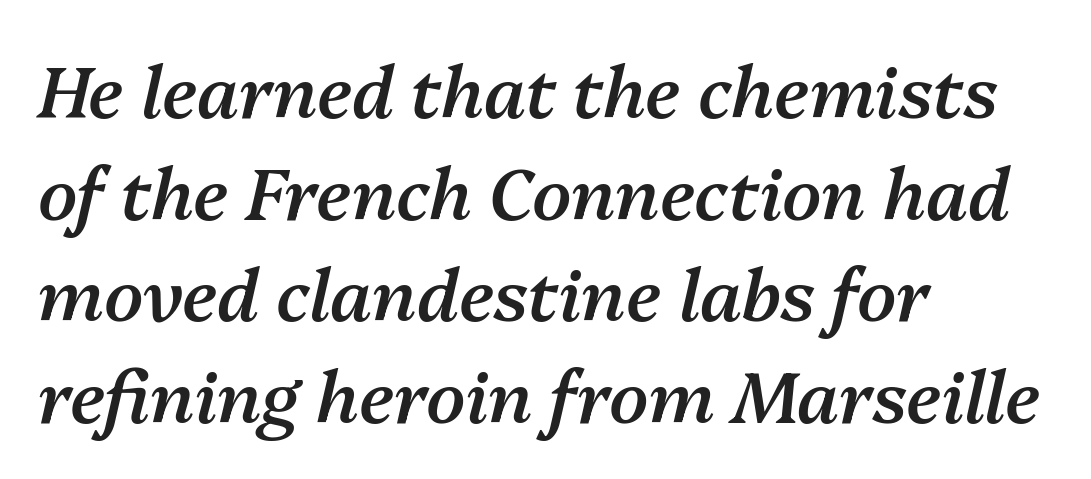
Clear beneath every line of the passage. Typesetter's note: demi weight, one step under bold. Leftover space on each line is placed entirely after the last word. Whoever set this chose a conventional vertical rhythm. Note the varied advance widths — an 'i' is clearly narrower than an 'm'.
